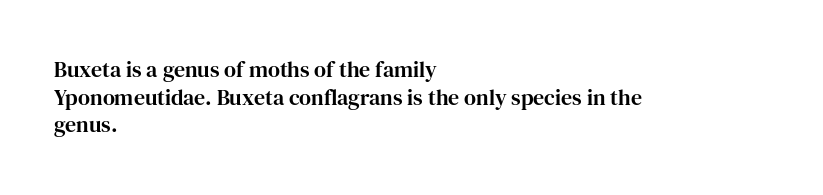
Regarding leading, the lines here are spaced in the standard way. The space beneath each line is pristine and unruled. Tracking value appears to be zero — textbook default spacing. The setting favours the left margin, as ordinary paragraphs usually do.
